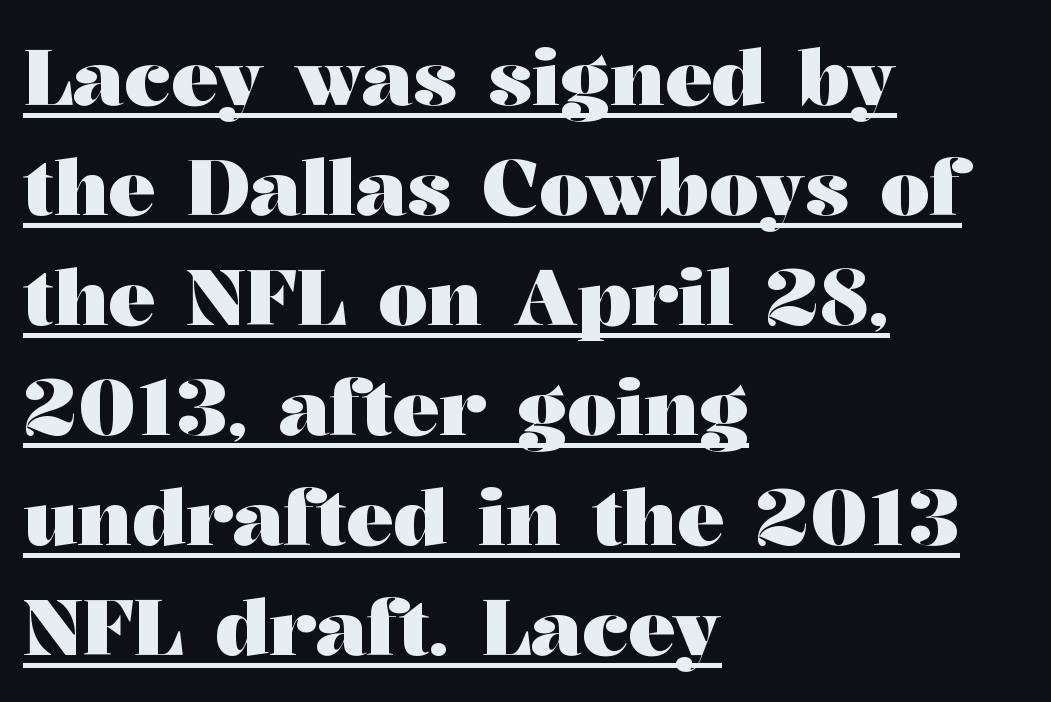
The image shows 78 px heavy, wide serif type, upright; set left-aligned, normal line spacing (1.41x), normal letter spacing, underlined; medium stroke contrast and a medium x-height.
